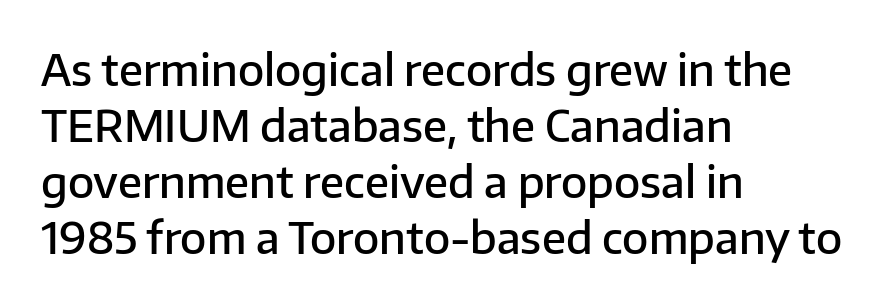
Q: Is the text bold? A: Semi-bold.
Q: Is the text italic (slanted)? A: No, it is upright.
Q: Is the typeface a serif or a sans-serif typeface? A: Sans-serif.
Q: Is the text underlined? A: No.
Q: How is the paragraph aligned? A: Left-aligned.
Q: Is the spacing between letters normal or unusually wide? A: Normal.
Q: Is the spacing between lines tight, normal or loose? A: Normal.
Q: Width (condensed, normal, or wide)? A: Normal.
Q: Stroke contrast? A: Low.
Q: x-height? A: Medium.
Q: Monospaced? A: No.
